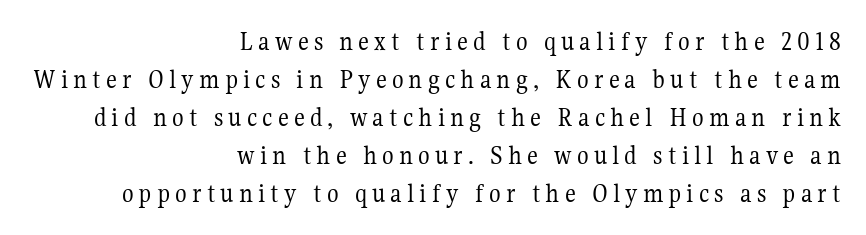
Q: Is the text bold? A: No.
Q: Is the text italic (slanted)? A: No, it is upright.
Q: Is the text underlined? A: No.
Q: How is the paragraph aligned? A: Right-aligned.
Q: Is the spacing between lines tight, normal or loose? A: Normal.
